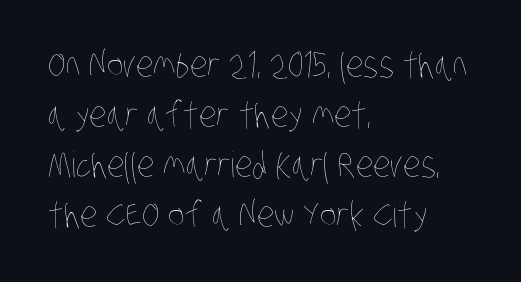
{"bold": "no", "weight": "thin", "width": "condensed", "stroke_contrast": "low", "x_height": "large", "monospaced": "no", "underline": "no", "align": "left", "line_spacing": "normal", "line_spacing_ratio": 1.43, "letter_spacing": "normal", "letter_spacing_em": 0.0, "glyph_px": 35}
